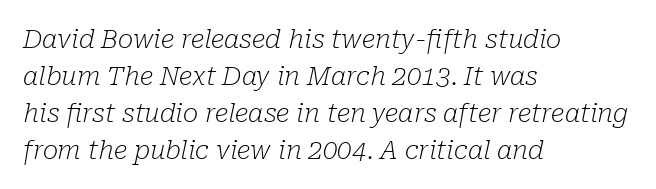
Q: Is the text bold? A: No.
Q: Is the text italic (slanted)? A: Yes, it leans right by about 10 degrees.
Q: Is the text underlined? A: No.
Q: How is the paragraph aligned? A: Left-aligned.
Q: Is the spacing between letters normal or unusually wide? A: Normal.
Q: Is the spacing between lines tight, normal or loose? A: Normal.
